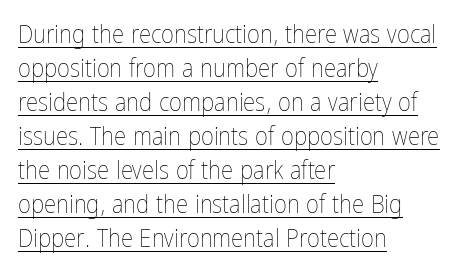
{"italic": "no", "bold": "no", "underline": "yes", "align": "left", "line_spacing": "normal", "line_spacing_ratio": 1.36, "letter_spacing": "normal", "letter_spacing_em": 0.0, "glyph_px": 25}
